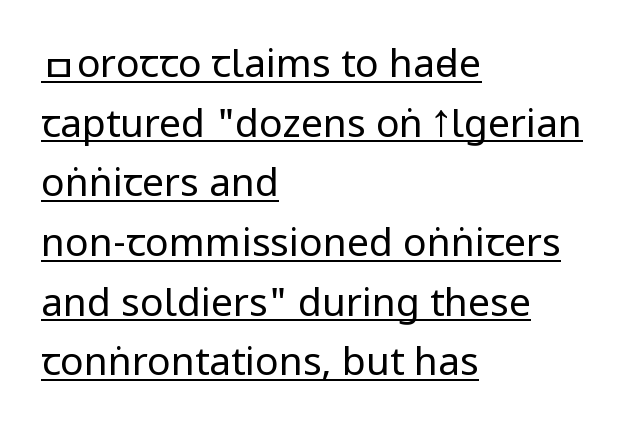
{"serif": "no", "italic": "no", "bold": "no", "weight": "regular", "width": "condensed", "stroke_contrast": "low", "x_height": "large", "monospaced": "no", "underline": "yes", "align": "left", "line_spacing": "normal", "line_spacing_ratio": 1.53, "letter_spacing": "normal", "letter_spacing_em": 0.0, "glyph_px": 39}
